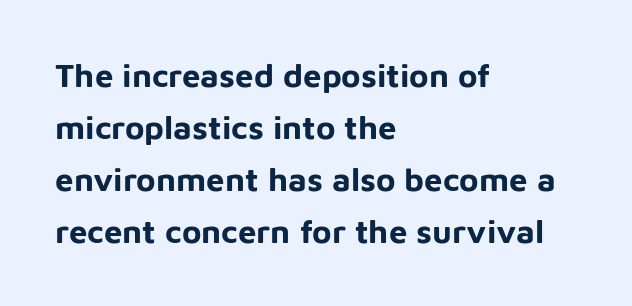
Q: Is the text bold? A: Yes.
Q: Is the text italic (slanted)? A: No, it is upright.
Q: Is the typeface a serif or a sans-serif typeface? A: Sans-serif.
Q: Is the text underlined? A: No.
Q: How is the paragraph aligned? A: Left-aligned.
Q: Is the spacing between letters normal or unusually wide? A: Normal.
Q: Is the spacing between lines tight, normal or loose? A: Normal.
Q: Width (condensed, normal, or wide)? A: Normal.
Q: Stroke contrast? A: Low.
Q: x-height? A: Medium.
Q: Monospaced? A: No.
